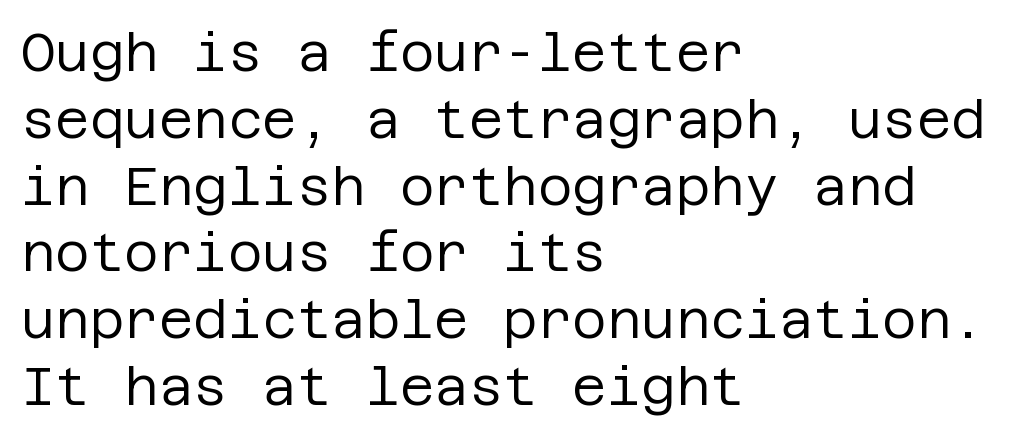
The block of text has a typical density, with ordinary space between rows. The weight would be labelled regular, book, light, or lighter still. Underline: absent. You can tell from the bare stems that sans-serif type was used.
